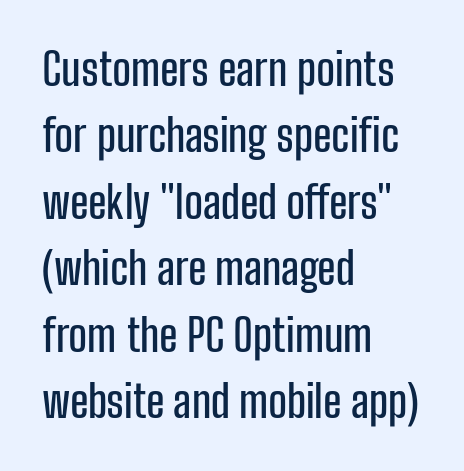
{"serif": "no", "italic": "no", "width": "condensed", "stroke_contrast": "low", "x_height": "medium", "monospaced": "no", "underline": "no", "align": "left", "line_spacing": "normal", "line_spacing_ratio": 1.51, "letter_spacing": "normal", "letter_spacing_em": 0.0, "glyph_px": 44}
